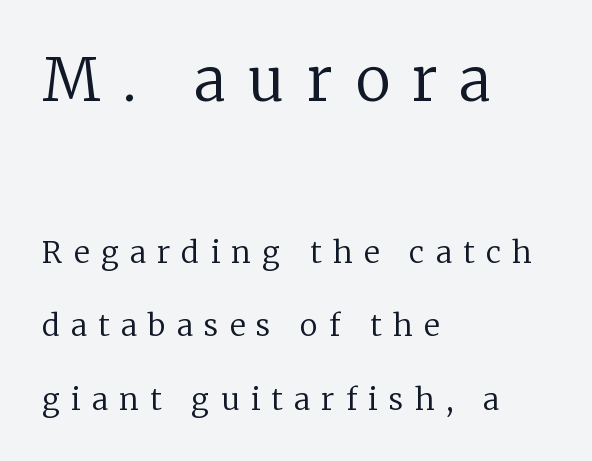
The image shows 59 px regular-weight serif type, upright; set left-aligned, loose line spacing (2.44x), unusually wide letter spacing (+0.38 em), not underlined; the first (top) block is 1.97x larger; low stroke contrast and a medium x-height.
